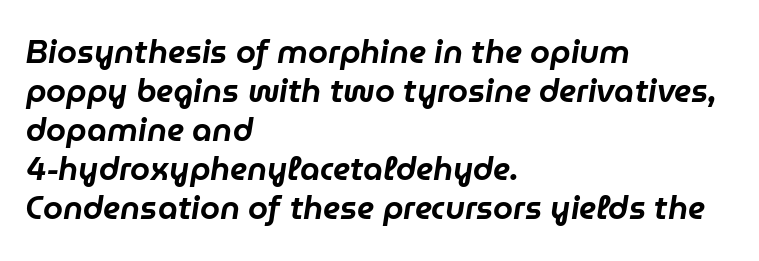
{"italic": "yes", "lean": "right", "slant_degrees": 9, "width": "normal", "stroke_contrast": "low", "x_height": "medium", "monospaced": "no", "underline": "no", "align": "left", "line_spacing_ratio": 1.22, "letter_spacing": "normal", "letter_spacing_em": 0.0, "glyph_px": 32}
